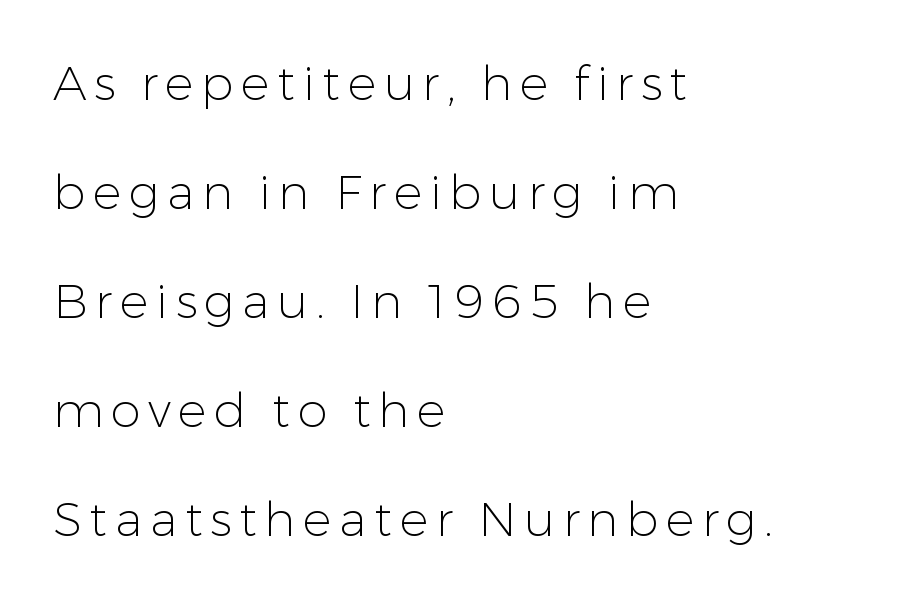
The image shows 48 px light sans-serif type, upright; set left-aligned, loose line spacing (2.27x), not underlined; low stroke contrast and a medium x-height.
